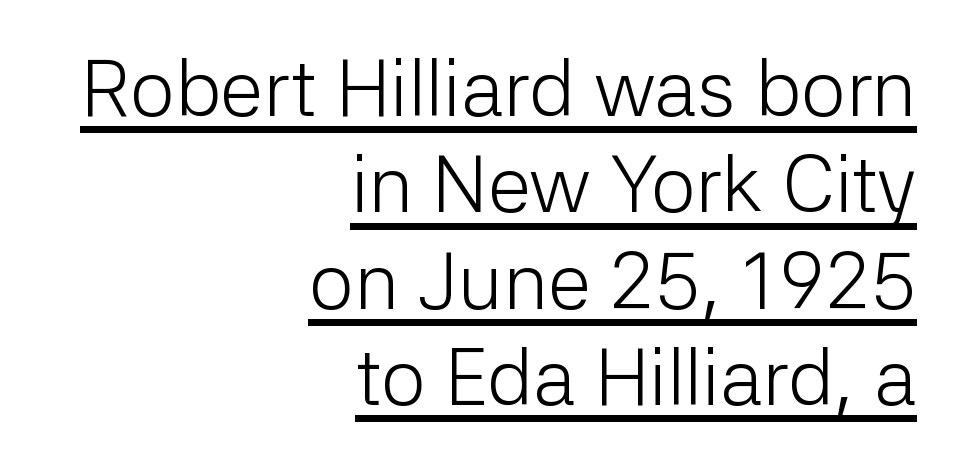
The image shows 79 px light sans-serif type, upright; set right-aligned, line spacing 1.22x, normal letter spacing, underlined; low stroke contrast and a medium x-height.
